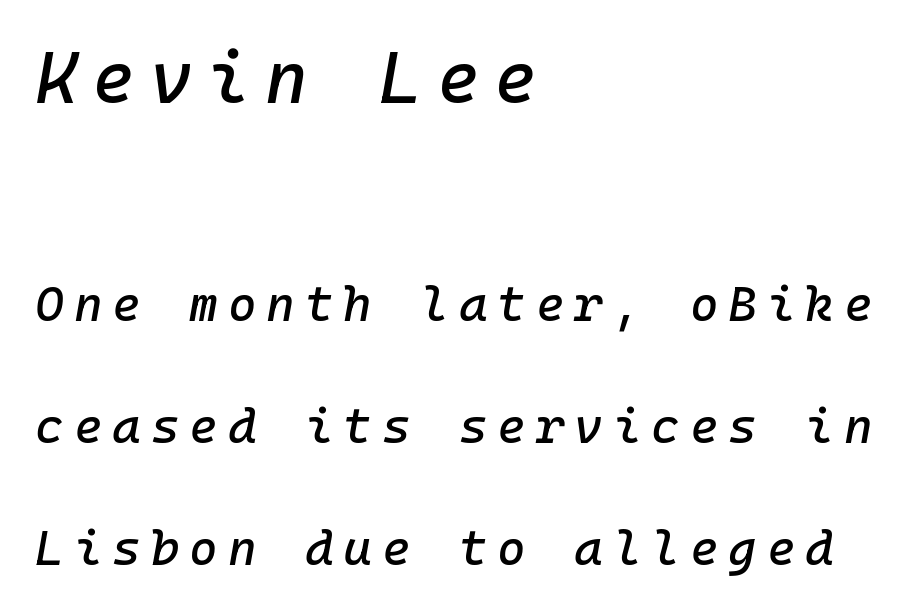
Q: Is the text italic (slanted)? A: Yes, it leans right by about 10 degrees.
Q: Is the text underlined? A: No.
Q: How is the paragraph aligned? A: Left-aligned.
Q: Is the spacing between letters normal or unusually wide? A: Unusually wide.
Q: Is the spacing between lines tight, normal or loose? A: Loose.
Q: Which block of text is set in a larger size, the first (top) or the second (bottom)? A: The first (top) one.
Q: Width (condensed, normal, or wide)? A: Normal.
Q: Stroke contrast? A: Low.
Q: x-height? A: Medium.
